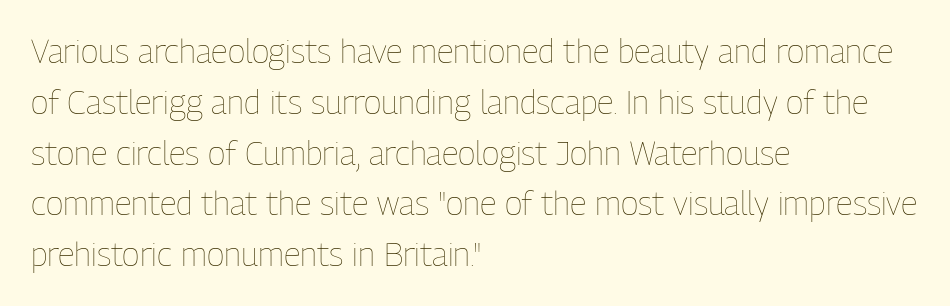
Q: Is the text bold? A: No.
Q: Is the text italic (slanted)? A: No, it is upright.
Q: Is the text underlined? A: No.
Q: How is the paragraph aligned? A: Left-aligned.
Q: Is the spacing between letters normal or unusually wide? A: Normal.
Q: Is the spacing between lines tight, normal or loose? A: Normal.
Q: Width (condensed, normal, or wide)? A: Condensed.
Q: Stroke contrast? A: Low.
Q: x-height? A: Medium.
Q: Monospaced? A: No.
